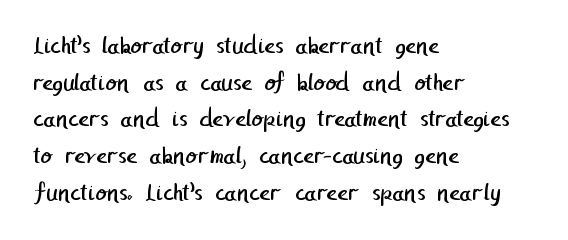
{"bold": "no", "underline": "no", "align": "left", "line_spacing": "normal", "line_spacing_ratio": 1.41, "letter_spacing": "normal", "letter_spacing_em": 0.0, "glyph_px": 26}
